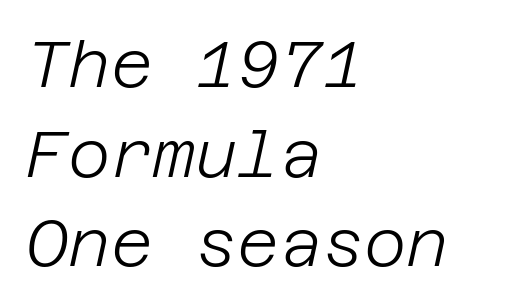
{"italic": "yes", "lean": "right", "slant_degrees": 12, "bold": "no", "weight": "light", "width": "normal", "stroke_contrast": "low", "x_height": "large", "underline": "no", "align": "left", "line_spacing": "normal", "line_spacing_ratio": 1.38, "letter_spacing": "normal", "letter_spacing_em": 0.0, "glyph_px": 65}
